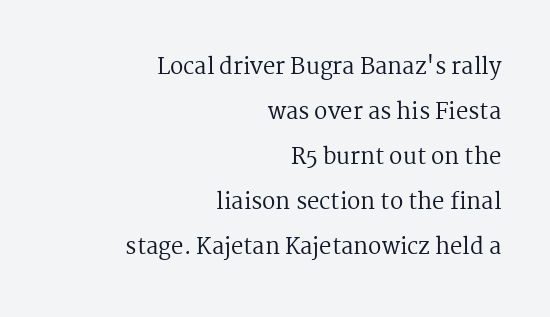
Q: Is the text bold? A: No.
Q: Is the text italic (slanted)? A: No, it is upright.
Q: Is the text underlined? A: No.
Q: How is the paragraph aligned? A: Right-aligned.
Q: Is the spacing between letters normal or unusually wide? A: Normal.
Q: Is the spacing between lines tight, normal or loose? A: Loose.
